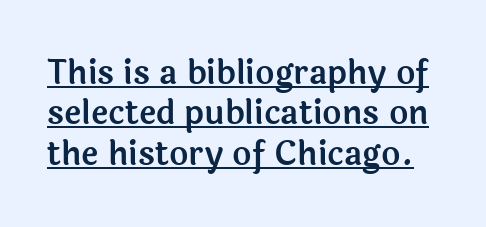
These lines were composed using upright roman letters. This sample carries an underscore along the baseline area. You could not count columns in this text — the font is proportionally spaced. Spacing between characters is what you'd get straight out of the box. Nothing sits at the stroke ends, so this counts as sans-serif.
